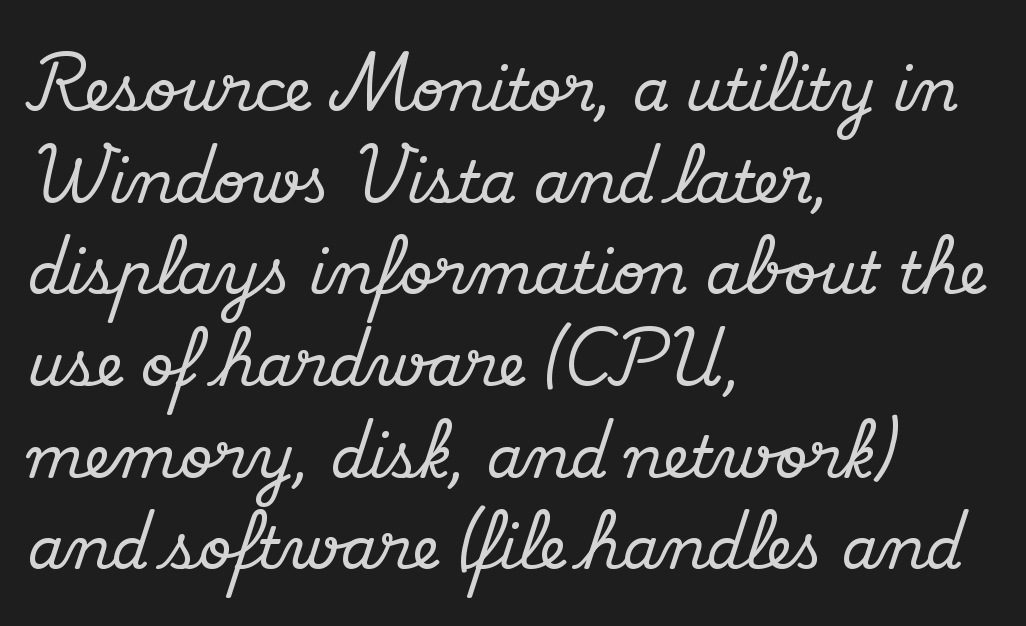
Q: Is the text italic (slanted)? A: Yes.
Q: Is the typeface a serif or a sans-serif typeface? A: Serif.
Q: Is the text underlined? A: No.
Q: How is the paragraph aligned? A: Left-aligned.
Q: Is the spacing between letters normal or unusually wide? A: Normal.
Q: Is the spacing between lines tight, normal or loose? A: Normal.
Q: Width (condensed, normal, or wide)? A: Normal.
Q: Stroke contrast? A: Medium.
Q: x-height? A: Small.
Q: Monospaced? A: No.
